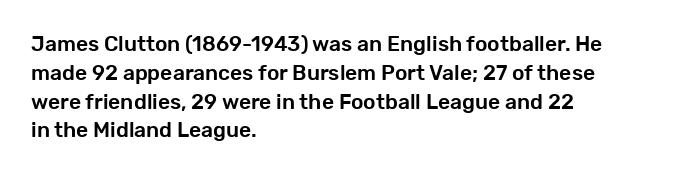
The compositor pushed each line to the left boundary. The strip under each line holds only bare page. When letters stand straight like this, we call the style roman or upright. Letter spacing: default. In terms of leading, this rendering sits right in the middle.
